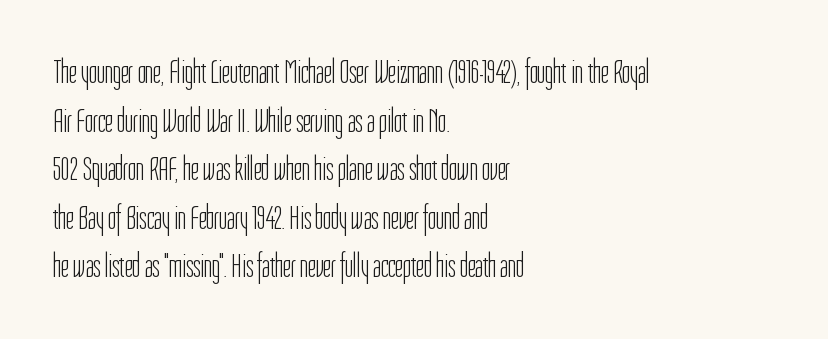
The image shows 34 px light, condensed sans-serif type, upright; set left-aligned, normal line spacing (1.43x), normal letter spacing, not underlined; low stroke contrast and a medium x-height.
